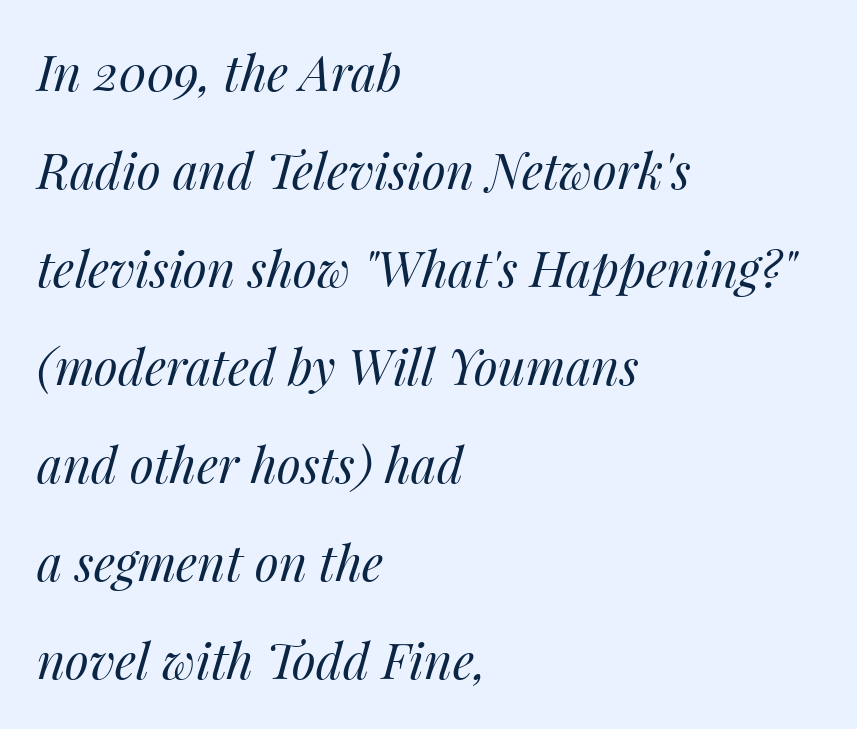
Q: Is the text bold? A: No.
Q: Is the text italic (slanted)? A: Yes, it leans right by about 14 degrees.
Q: Is the text underlined? A: No.
Q: How is the paragraph aligned? A: Left-aligned.
Q: Is the spacing between letters normal or unusually wide? A: Normal.
Q: Is the spacing between lines tight, normal or loose? A: Loose.
Q: Width (condensed, normal, or wide)? A: Normal.
Q: Stroke contrast? A: Medium.
Q: x-height? A: Medium.
Q: Monospaced? A: No.
